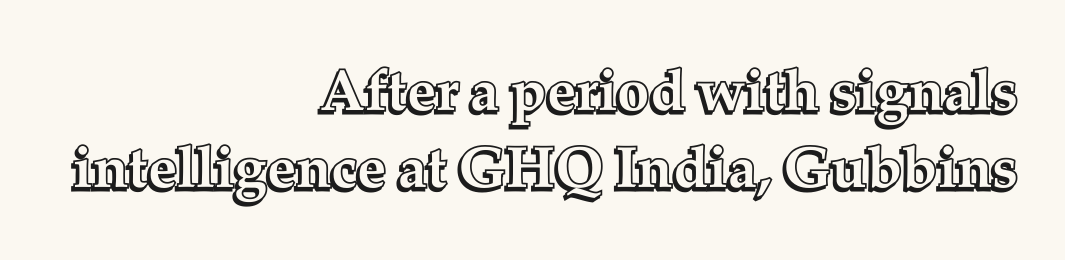
The face used here is proportionally spaced, like ordinary book or web type. This is the regular roman posture of the typeface. In terms of leading, this rendering sits right in the middle. Typeset ragged left — the right edge is the straight one. Unmarked baselines from the first word to the last.
